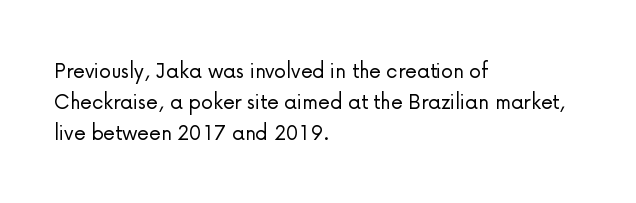
Q: Is the text bold? A: No.
Q: Is the text italic (slanted)? A: No, it is upright.
Q: Is the text underlined? A: No.
Q: How is the paragraph aligned? A: Left-aligned.
Q: Is the spacing between letters normal or unusually wide? A: Normal.
Q: Is the spacing between lines tight, normal or loose? A: Normal.
